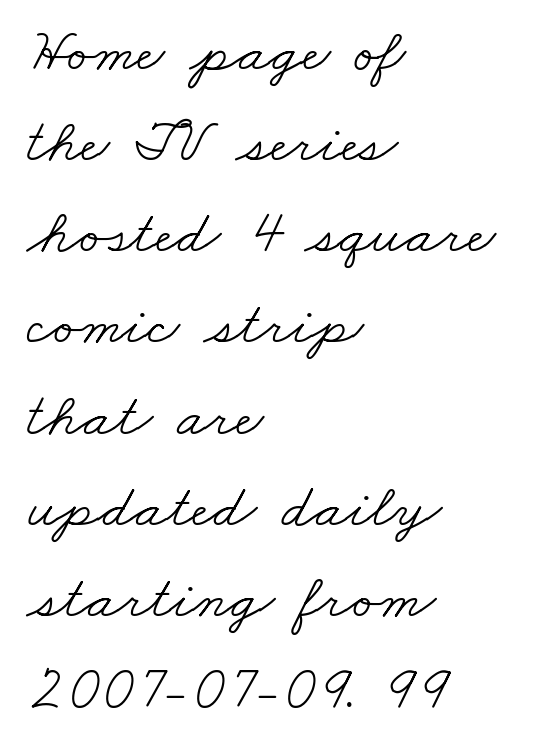
Alignment: flush left. The line texture is even and compact thanks to regular tracking. This reads as an unemphasized weight, regular at the heaviest. Bare-footed words on every line. Regular leading.
